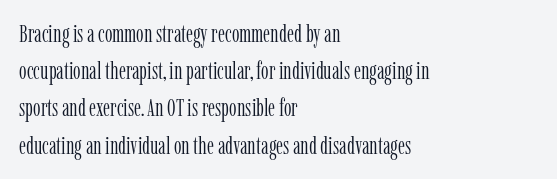
{"italic": "no", "bold": "no", "underline": "no", "align": "left", "line_spacing": "normal", "line_spacing_ratio": 1.55, "letter_spacing": "normal", "letter_spacing_em": 0.0, "glyph_px": 24}
